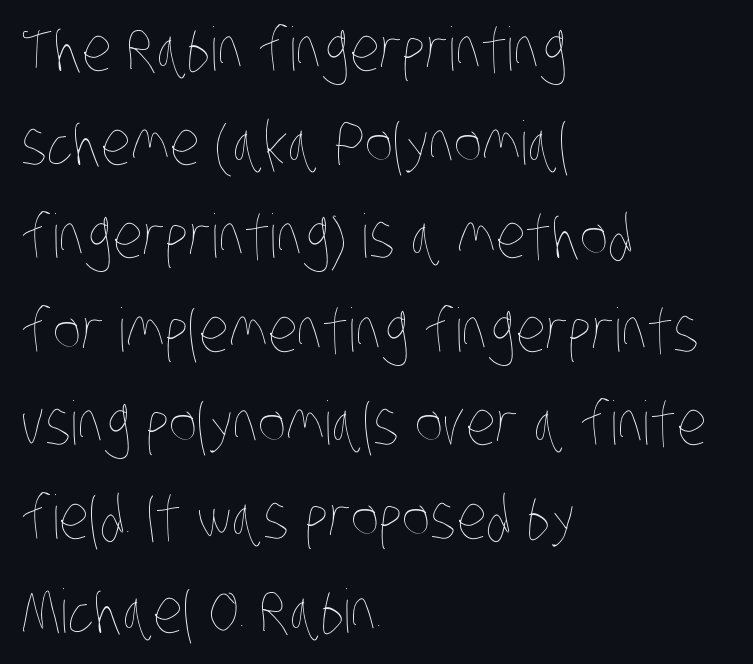
Q: Is the text bold? A: No.
Q: Is the text underlined? A: No.
Q: How is the paragraph aligned? A: Left-aligned.
Q: Is the spacing between letters normal or unusually wide? A: Normal.
Q: Is the spacing between lines tight, normal or loose? A: Normal.
Q: Width (condensed, normal, or wide)? A: Condensed.
Q: Stroke contrast? A: Low.
Q: x-height? A: Large.
Q: Monospaced? A: No.
